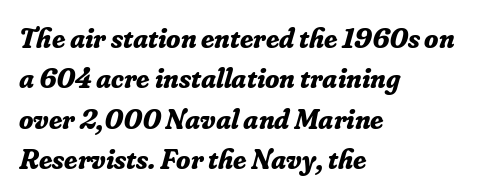
{"serif": "yes", "italic": "yes", "lean": "right", "slant_degrees": 16, "bold": "yes", "weight": "bold", "width": "normal", "stroke_contrast": "low", "x_height": "small", "monospaced": "no", "underline": "no", "align": "left", "line_spacing": "normal", "line_spacing_ratio": 1.39, "letter_spacing": "normal", "letter_spacing_em": 0.0, "glyph_px": 29}
